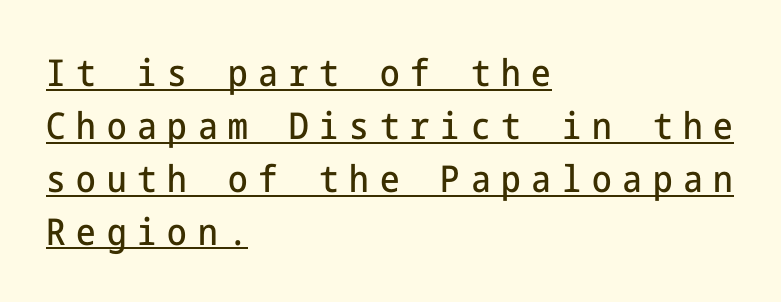
The lettering holds an erect, upright posture throughout. The tracking jumps out immediately: characters are airy and widely separated. Glance below the letters and you will spot a drawn line. If you drew a ruler down the left edge, every line would touch it. Check where the strokes stop: nothing finishes them off — pure sans.
